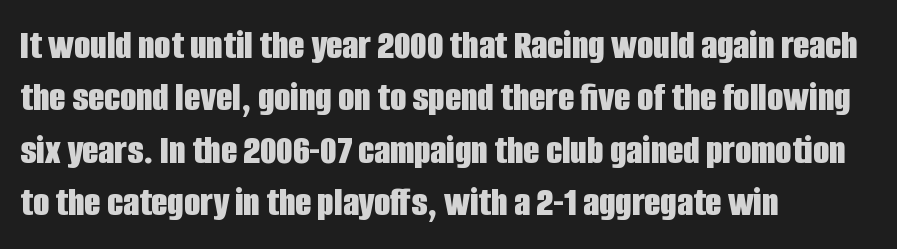
Q: Is the text bold? A: Yes.
Q: Is the text italic (slanted)? A: No, it is upright.
Q: Is the typeface a serif or a sans-serif typeface? A: Sans-serif.
Q: Is the text underlined? A: No.
Q: How is the paragraph aligned? A: Left-aligned.
Q: Is the spacing between letters normal or unusually wide? A: Normal.
Q: Is the spacing between lines tight, normal or loose? A: Normal.
Q: Width (condensed, normal, or wide)? A: Condensed.
Q: Stroke contrast? A: Low.
Q: x-height? A: Large.
Q: Monospaced? A: No.
